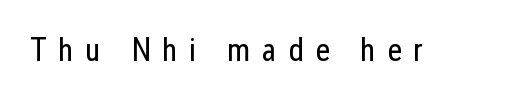
Q: Is the text bold? A: No.
Q: Is the text italic (slanted)? A: No, it is upright.
Q: Is the typeface a serif or a sans-serif typeface? A: Sans-serif.
Q: Is the text underlined? A: No.
Q: Is the spacing between letters normal or unusually wide? A: Unusually wide.
Q: Width (condensed, normal, or wide)? A: Condensed.
Q: Stroke contrast? A: Low.
Q: x-height? A: Medium.
Q: Monospaced? A: No.
